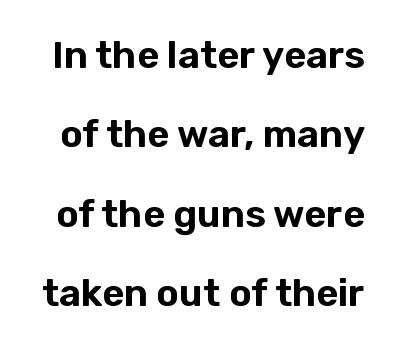
{"serif": "no", "italic": "no", "width": "normal", "stroke_contrast": "low", "x_height": "medium", "monospaced": "no", "underline": "no", "line_spacing": "loose", "line_spacing_ratio": 2.09, "letter_spacing": "normal", "letter_spacing_em": 0.0, "glyph_px": 38}
